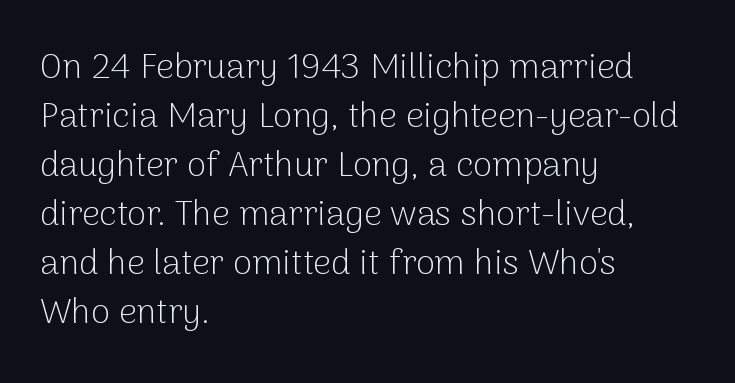
{"serif": "no", "italic": "no", "bold": "no", "weight": "light", "width": "normal", "stroke_contrast": "low", "x_height": "medium", "monospaced": "no", "underline": "no", "align": "left", "line_spacing": "normal", "line_spacing_ratio": 1.4, "letter_spacing": "normal", "letter_spacing_em": 0.0, "glyph_px": 35}
